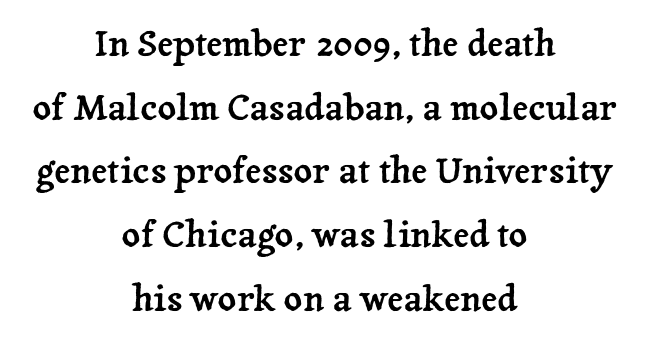
Q: Is the text italic (slanted)? A: No, it is upright.
Q: Is the typeface a serif or a sans-serif typeface? A: Serif.
Q: Is the text underlined? A: No.
Q: How is the paragraph aligned? A: Centered.
Q: Is the spacing between letters normal or unusually wide? A: Normal.
Q: Width (condensed, normal, or wide)? A: Normal.
Q: Stroke contrast? A: Low.
Q: x-height? A: Medium.
Q: Monospaced? A: No.
